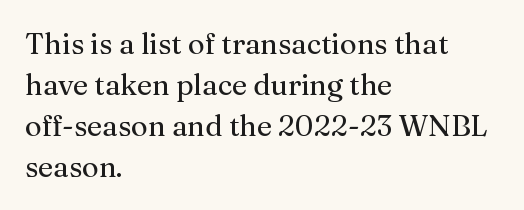
The image shows 29 px regular-weight serif type, upright; set left-aligned, normal line spacing (1.41x), normal letter spacing, not underlined; medium stroke contrast and a medium x-height.
